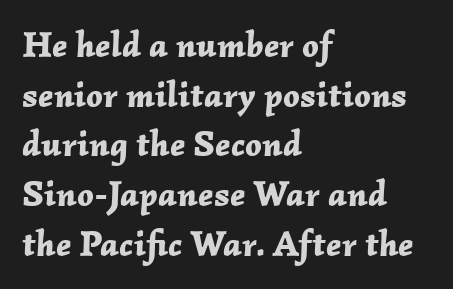
The image shows 36 px bold type, italic (leaning right); set left-aligned, normal line spacing (1.38x), normal letter spacing, not underlined; low stroke contrast and a medium x-height.
